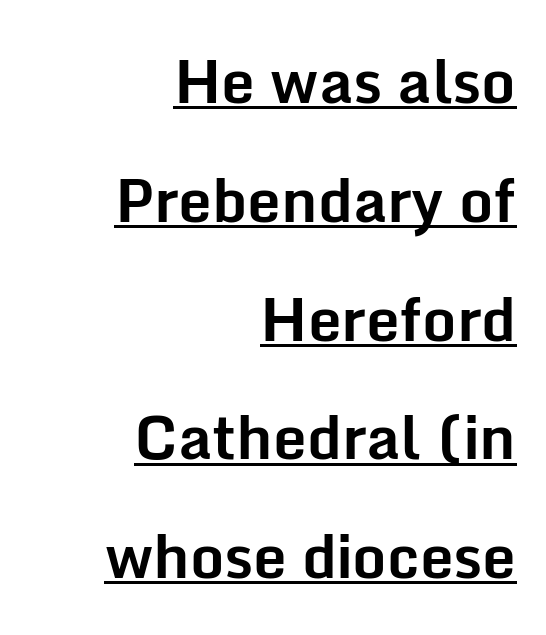
The passage shown is typed in a proportional face where columns would drift. You can tell from the bare stems that sans-serif type was used. The characters look thick and weighty, a clear bold. Inter-character spacing is left at the font's built-in metrics. Horizontally, the lines are justified to the trailing edge only.
